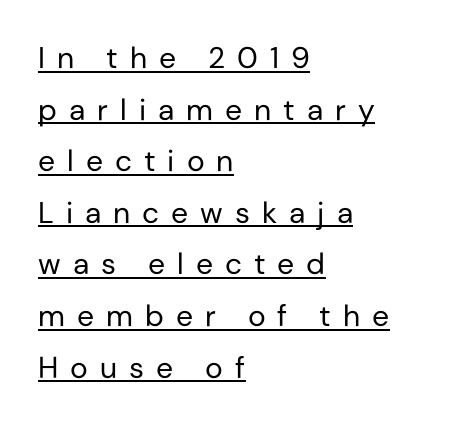
Q: Is the text bold? A: No.
Q: Is the text italic (slanted)? A: No, it is upright.
Q: Is the typeface a serif or a sans-serif typeface? A: Sans-serif.
Q: Is the text underlined? A: Yes.
Q: How is the paragraph aligned? A: Left-aligned.
Q: Is the spacing between letters normal or unusually wide? A: Unusually wide.
Q: Width (condensed, normal, or wide)? A: Normal.
Q: Stroke contrast? A: Low.
Q: x-height? A: Medium.
Q: Monospaced? A: No.
